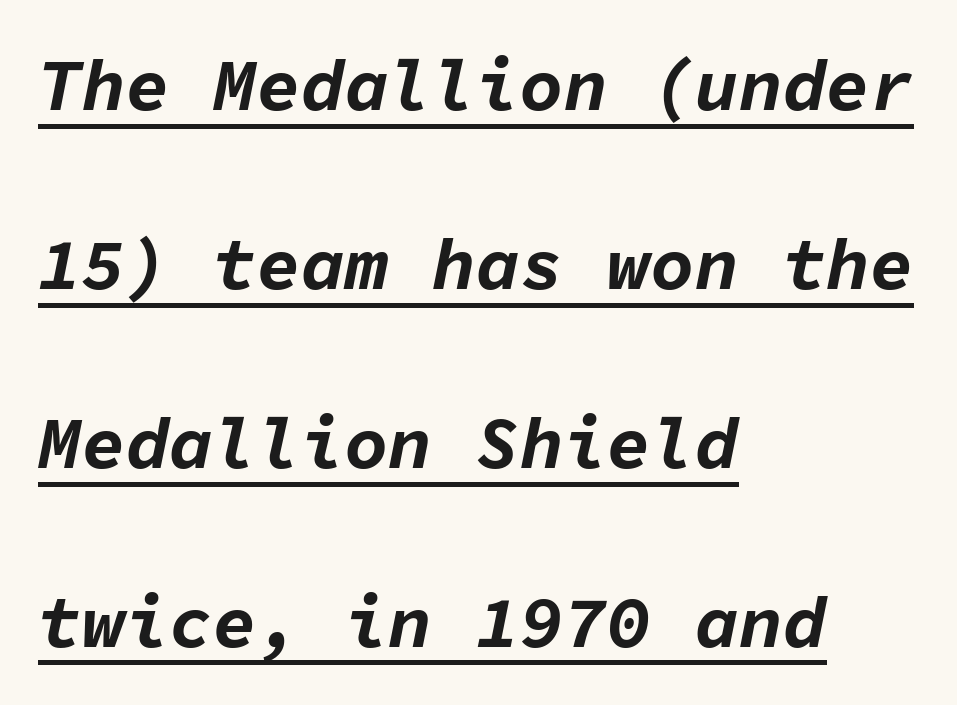
The rendered words wear a rule along their underside. Each glyph is drawn with heavy, bold strokes. Rows of type keep a wide berth in the vertical direction. Every character here occupies the same horizontal width, giving the sample a typewriter-like rhythm. The letters are slanted; this is an italic face.
